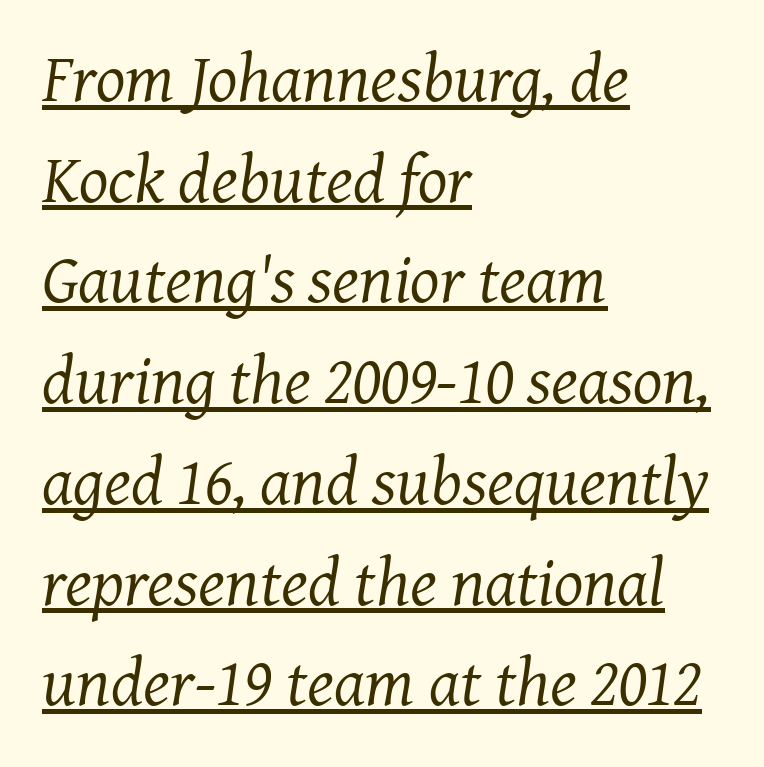
{"serif": "yes", "italic": "yes", "lean": "right", "slant_degrees": 7, "bold": "no", "weight": "regular", "width": "normal", "stroke_contrast": "medium", "x_height": "medium", "monospaced": "no", "underline": "yes", "align": "left", "line_spacing": "normal", "line_spacing_ratio": 1.46, "letter_spacing": "normal", "letter_spacing_em": 0.0, "glyph_px": 69}
